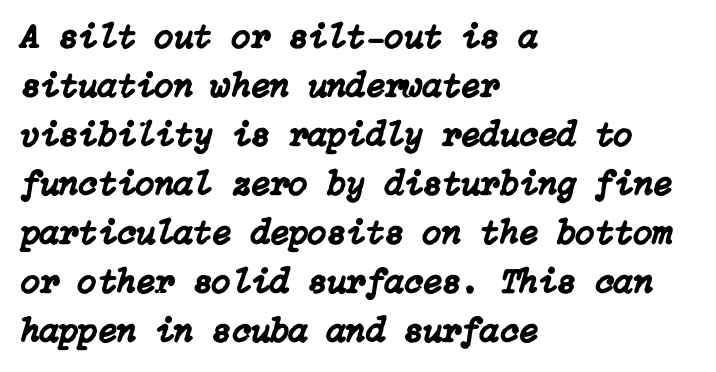
The face used here is rendered with its standard letterfit. Left-aligned paragraph, ragged on the right. Words float on clear page, feet unadorned. Quick note: interline space is typical.
